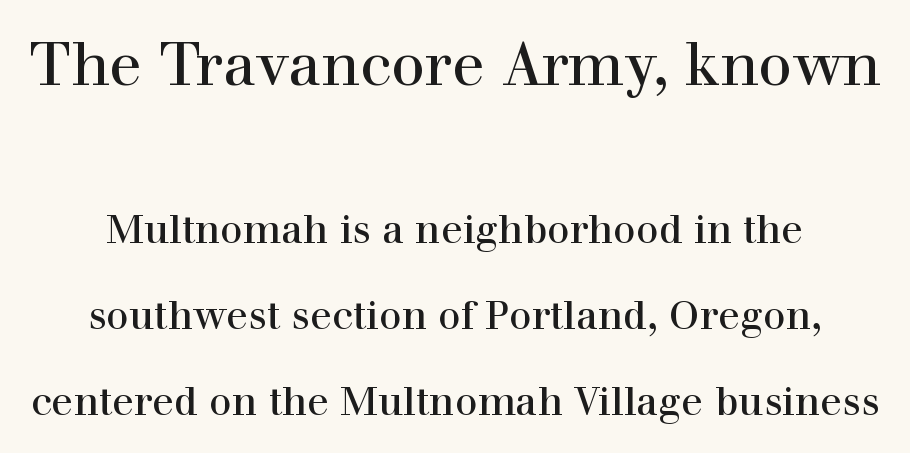
In this sample the first text group is rendered at the bigger scale. This rendering features lettering with no underline. Words appear dense and cohesive because spacing is normal. In terms of leading, this rendering errs on the spacious side.
